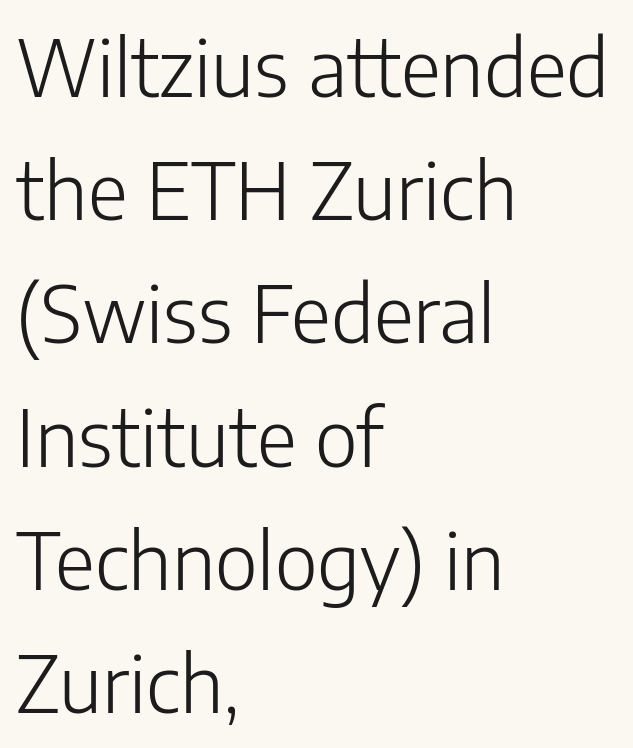
{"serif": "no", "italic": "no", "bold": "no", "weight": "light", "width": "normal", "stroke_contrast": "low", "x_height": "medium", "monospaced": "no", "underline": "no", "align": "left", "line_spacing": "normal", "line_spacing_ratio": 1.58, "letter_spacing": "normal", "letter_spacing_em": 0.0, "glyph_px": 78}
